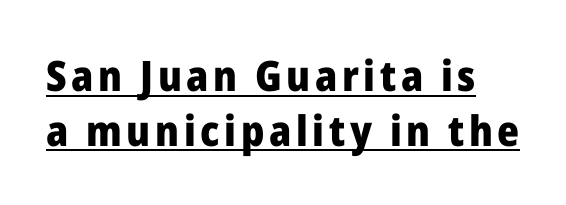
These lines sit exactly where default settings would place them. Rendered with straight, roman letterforms. What kind of face is this? One without serifs — a sans. The face used here appears with an underline applied.
